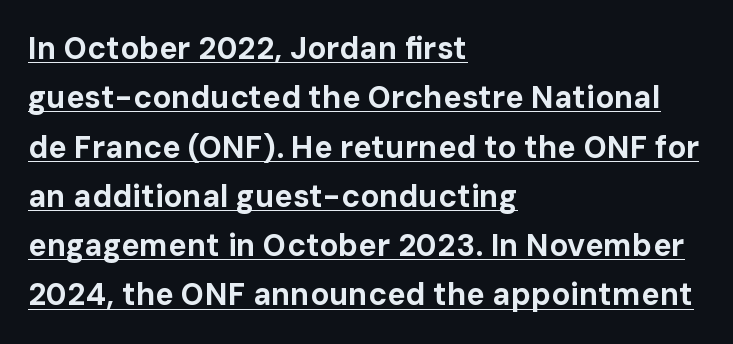
The image shows 31 px bold sans-serif type, upright; set left-aligned, normal line spacing (1.59x), normal letter spacing, underlined; low stroke contrast and a medium x-height.
